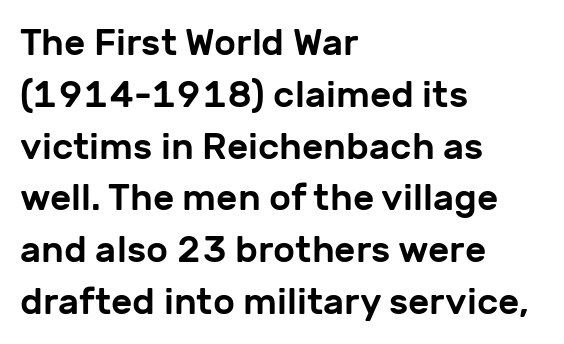
Stroke terminals: plain, sans-serif. Has an underline been added? It has not. Casual observation: everything's shoved over to the left. Each letter keeps its own natural width here, so spacing adapts to shape. Letter spacing: default.
